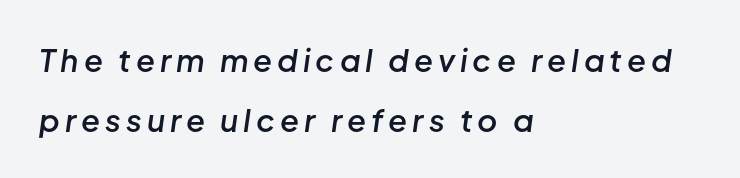
The image shows 31 px semibold type, italic (leaning right); set left-aligned, loose line spacing (1.92x), not underlined; low stroke contrast and a medium x-height.
